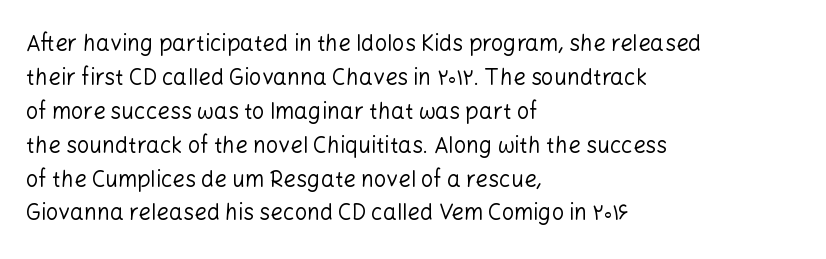
These lines stack with their left ends in a neat column. Any mark beneath the type? The region is blank. Short note: letters normally spaced. The type sits square on the baseline with zero lean.
